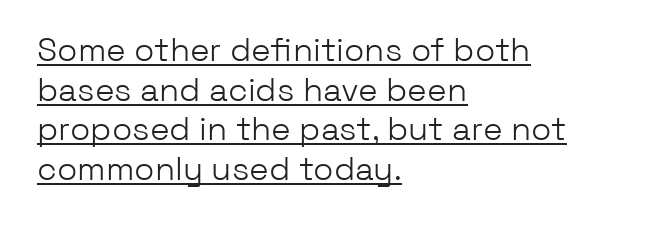
Q: Is the text bold? A: No.
Q: Is the text italic (slanted)? A: No, it is upright.
Q: Is the typeface a serif or a sans-serif typeface? A: Sans-serif.
Q: Is the text underlined? A: Yes.
Q: How is the paragraph aligned? A: Left-aligned.
Q: Is the spacing between letters normal or unusually wide? A: Normal.
Q: Width (condensed, normal, or wide)? A: Normal.
Q: Stroke contrast? A: Low.
Q: x-height? A: Medium.
Q: Monospaced? A: No.
